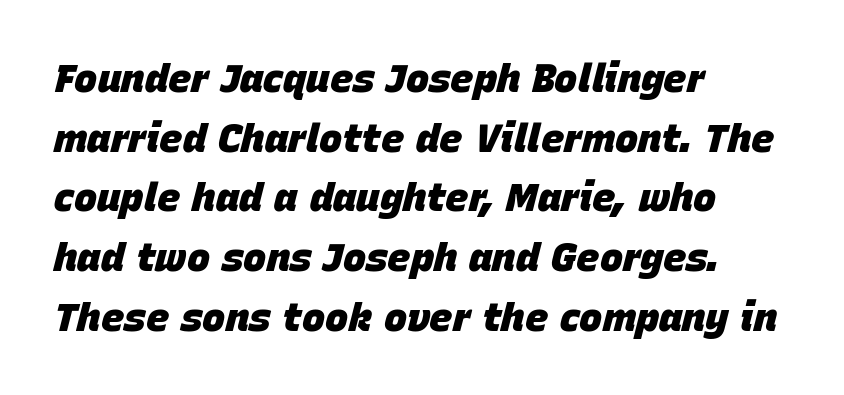
The image shows 39 px heavy type, italic (leaning right); set left-aligned, normal line spacing (1.53x), normal letter spacing, not underlined; low stroke contrast and a large x-height.
